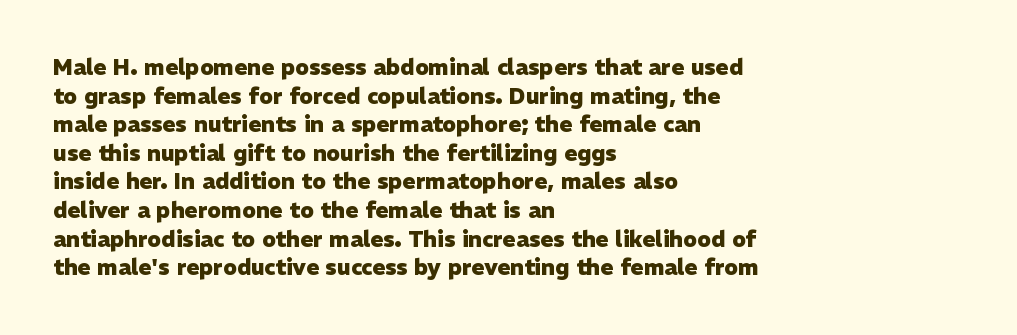
{"italic": "no", "bold": "yes", "underline": "no", "align": "left", "line_spacing": "normal", "line_spacing_ratio": 1.3, "letter_spacing": "normal", "letter_spacing_em": 0.0, "glyph_px": 22}
